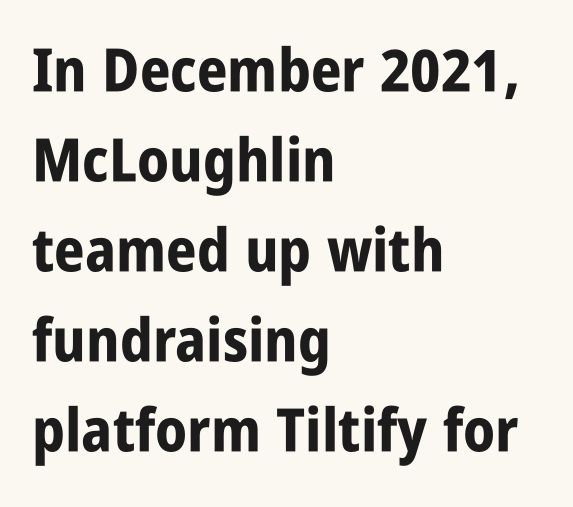
How would I describe the line gaps? Plain and ordinary. Tracking here is standard; glyphs follow each other at the usual distance. Character widths vary here, with narrow letters taking less room than wide ones. The characters display no serif detailing; their extremities are plain.
